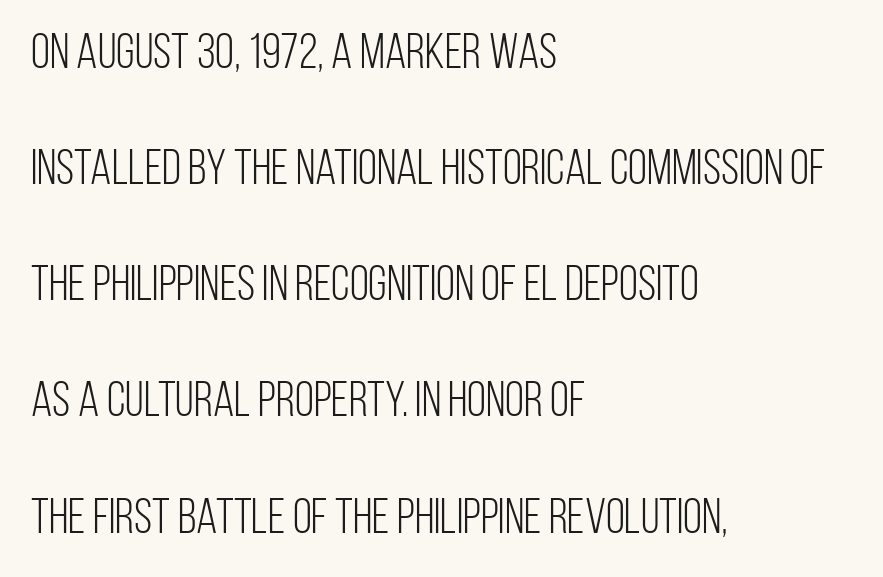
{"serif": "no", "italic": "no", "bold": "no", "weight": "light", "width": "condensed", "stroke_contrast": "low", "x_height": "large", "monospaced": "no", "underline": "no", "align": "left", "line_spacing": "loose", "line_spacing_ratio": 2.37, "letter_spacing": "normal", "letter_spacing_em": 0.0, "glyph_px": 49}
